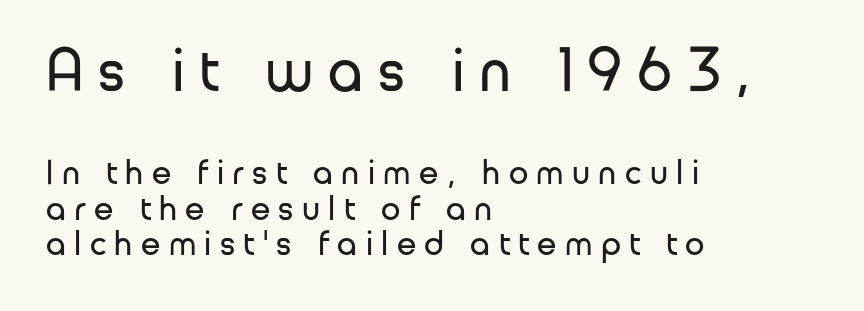
The image shows 62 px regular-weight sans-serif type, upright; set left-aligned, tight line spacing (1.02x), unusually wide letter spacing (+0.24 em), not underlined; the first (top) block is 1.77x larger; low stroke contrast and a medium x-height.
